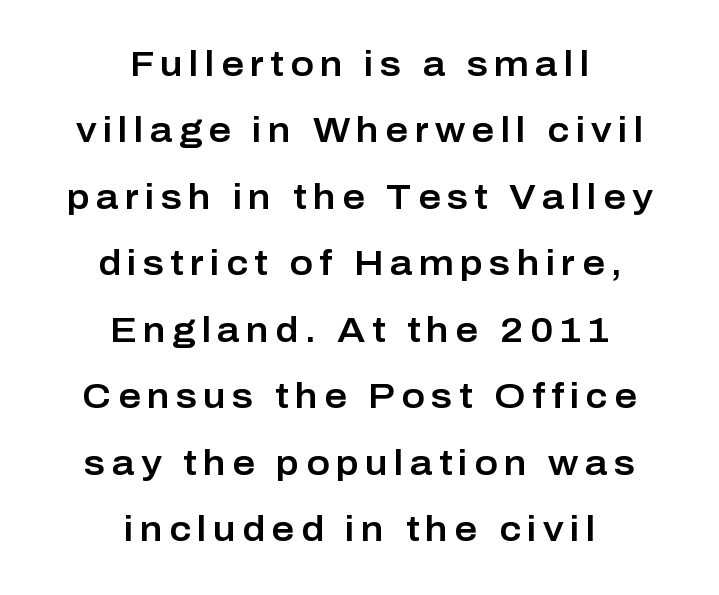
{"serif": "no", "italic": "no", "width": "normal", "stroke_contrast": "low", "x_height": "medium", "monospaced": "no", "underline": "no", "align": "center", "line_spacing": "loose", "line_spacing_ratio": 1.9, "glyph_px": 35}
